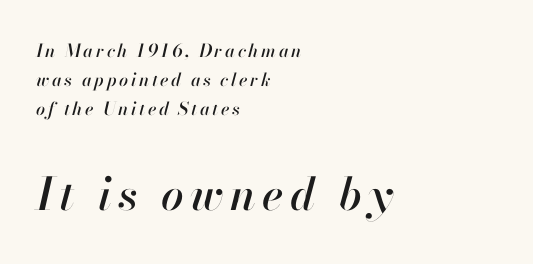
The second block has been scaled up relative to the first. Looks like regular typesetting: each glyph gets only the width it needs. Is the type slanted? Yes — the strokes lean at a clear angle. Honestly, the row spacing looks completely unremarkable. The area under the type is left untouched.
